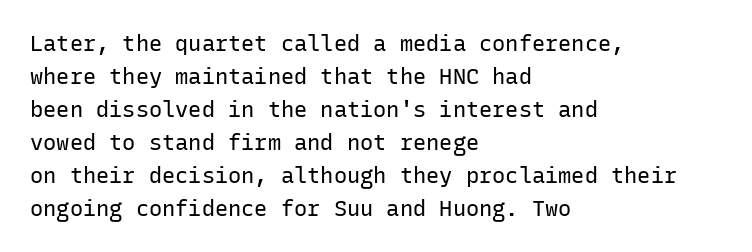
The image shows 22 px text type, upright; set left-aligned, normal line spacing (1.5x), normal letter spacing, not underlined.
